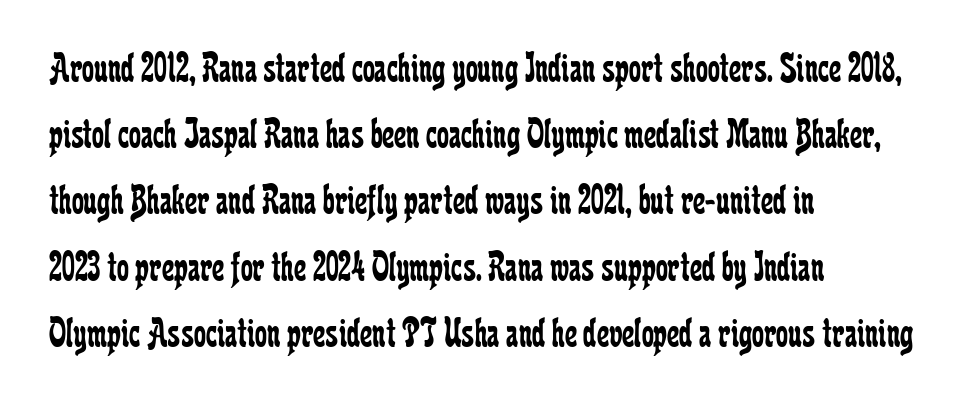
The image shows 43 px regular-weight, condensed serif type, upright; set left-aligned, normal line spacing (1.54x), normal letter spacing, not underlined; low stroke contrast and a medium x-height.
